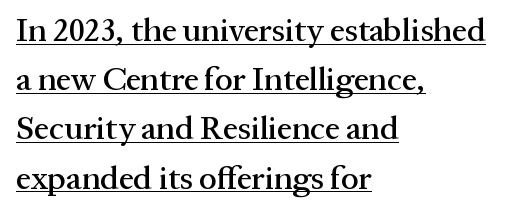
The image shows 33 px serif type, upright; set left-aligned, normal line spacing (1.49x), normal letter spacing, underlined; medium stroke contrast and a medium x-height.
